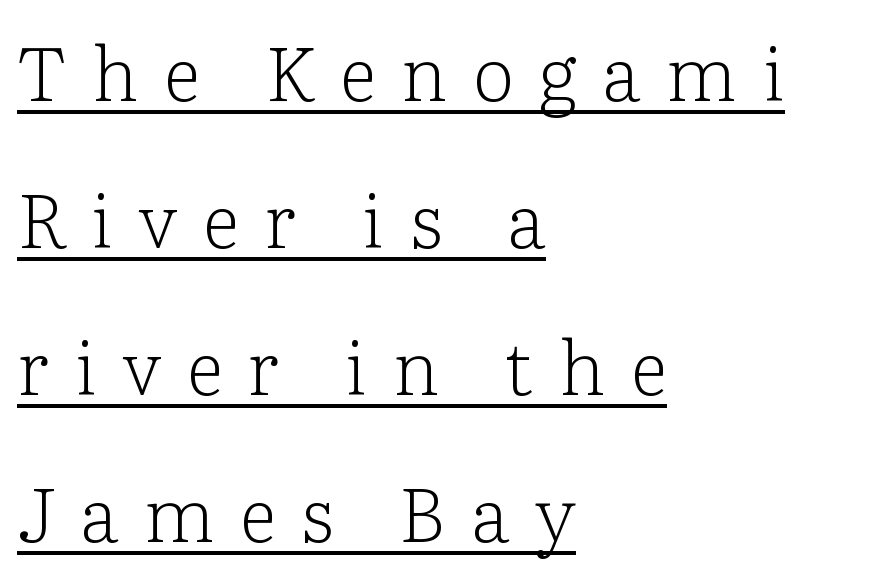
The compositor pushed each line to the left boundary. Serifs: yes, visible at the terminals of the letterforms. Unlike italic type, these characters show no tilt at all. Character widths vary here, with narrow letters taking less room than wide ones. A baseline rule has been typeset under these characters. The type is letterspaced generously, with wide tracking.
